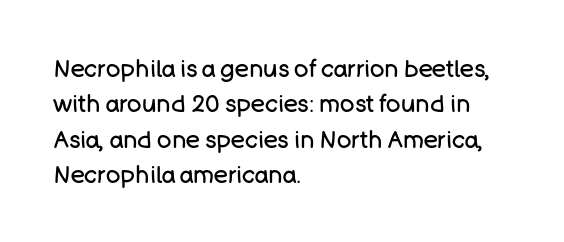
The image shows 24 px text type, upright; set left-aligned, normal line spacing (1.47x), normal letter spacing, not underlined.
